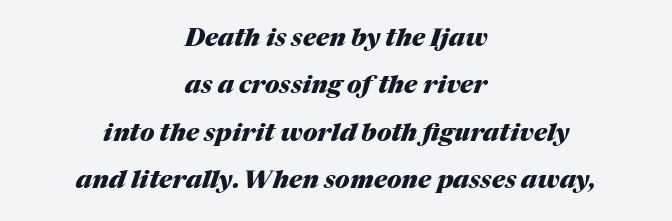
{"italic": "yes", "lean": "right", "slant_degrees": 17, "bold": "yes", "underline": "no", "align": "center", "line_spacing": "loose", "line_spacing_ratio": 1.9, "letter_spacing": "normal", "letter_spacing_em": 0.0, "glyph_px": 25}
